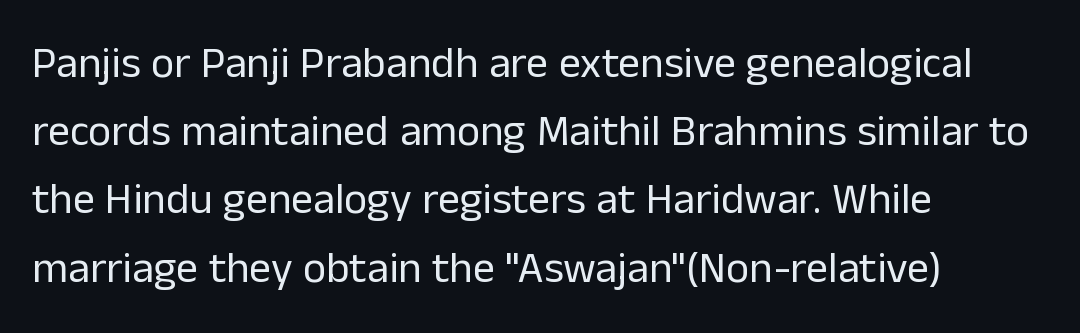
{"serif": "no", "italic": "no", "bold": "no", "weight": "regular", "width": "normal", "stroke_contrast": "low", "x_height": "medium", "monospaced": "no", "underline": "no", "align": "left", "line_spacing": "normal", "line_spacing_ratio": 1.55, "letter_spacing": "normal", "letter_spacing_em": 0.0, "glyph_px": 44}
